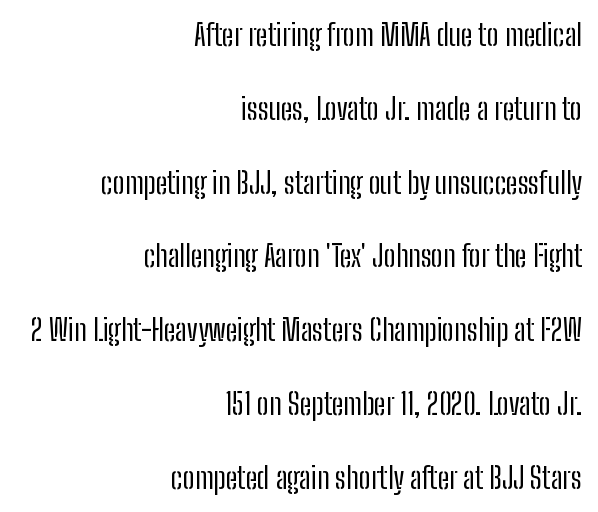
Q: Is the text bold? A: No.
Q: Is the text italic (slanted)? A: No, it is upright.
Q: Is the typeface a serif or a sans-serif typeface? A: Sans-serif.
Q: Is the text underlined? A: No.
Q: How is the paragraph aligned? A: Right-aligned.
Q: Is the spacing between letters normal or unusually wide? A: Normal.
Q: Is the spacing between lines tight, normal or loose? A: Loose.
Q: Width (condensed, normal, or wide)? A: Condensed.
Q: Stroke contrast? A: Low.
Q: x-height? A: Medium.
Q: Monospaced? A: No.
